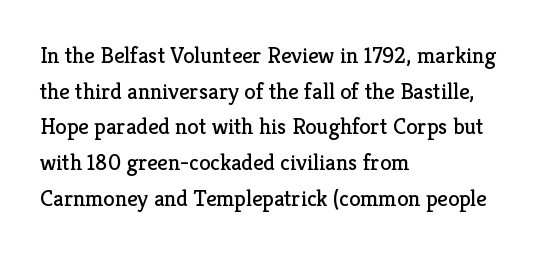
Q: Is the text bold? A: No.
Q: Is the text italic (slanted)? A: No, it is upright.
Q: Is the text underlined? A: No.
Q: How is the paragraph aligned? A: Left-aligned.
Q: Is the spacing between letters normal or unusually wide? A: Normal.
Q: Is the spacing between lines tight, normal or loose? A: Normal.
